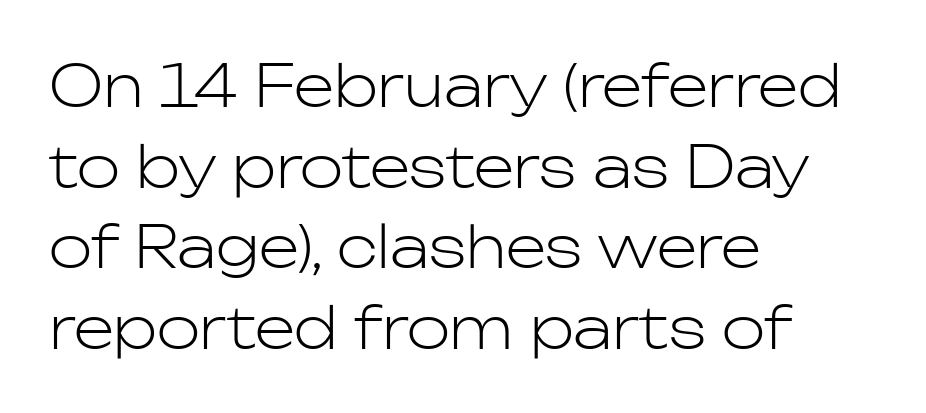
Q: Is the text bold? A: No.
Q: Is the text italic (slanted)? A: No, it is upright.
Q: Is the typeface a serif or a sans-serif typeface? A: Sans-serif.
Q: Is the text underlined? A: No.
Q: How is the paragraph aligned? A: Left-aligned.
Q: Is the spacing between letters normal or unusually wide? A: Normal.
Q: Is the spacing between lines tight, normal or loose? A: Normal.
Q: Width (condensed, normal, or wide)? A: Normal.
Q: Stroke contrast? A: Low.
Q: x-height? A: Medium.
Q: Monospaced? A: No.
